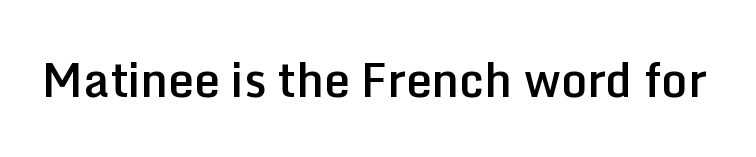
Are there feet on the stems? There aren't — it's a sans. The passage shown is not underscored anywhere. This sample uses an upright cut, with every glyph sitting square on the baseline. Proportional: the letters do not fall into vertical columns. A typesetter would call this zero additional tracking.
